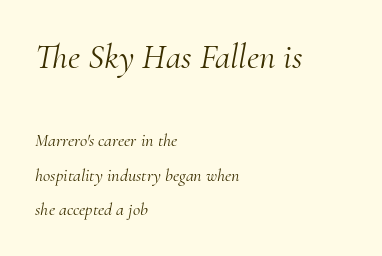
{"serif": "yes", "italic": "yes", "lean": "right", "slant_degrees": 10, "bold": "no", "weight": "light", "width": "normal", "stroke_contrast": "medium", "x_height": "small", "monospaced": "no", "underline": "no", "align": "left", "line_spacing": "loose", "line_spacing_ratio": 1.9, "letter_spacing": "normal", "letter_spacing_em": 0.0, "larger_block": "first", "size_ratio": 1.94, "glyph_px": 35}
